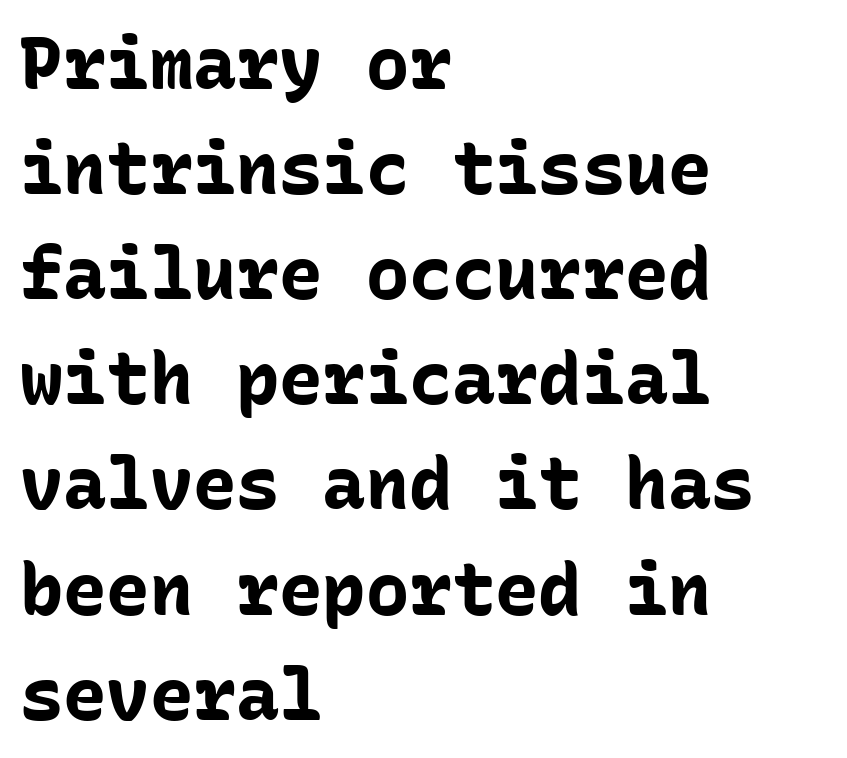
Q: Is the text bold? A: Yes.
Q: Is the text italic (slanted)? A: No, it is upright.
Q: Is the typeface a serif or a sans-serif typeface? A: Sans-serif.
Q: Is the text underlined? A: No.
Q: How is the paragraph aligned? A: Left-aligned.
Q: Is the spacing between letters normal or unusually wide? A: Normal.
Q: Is the spacing between lines tight, normal or loose? A: Normal.
Q: Width (condensed, normal, or wide)? A: Normal.
Q: Stroke contrast? A: Low.
Q: x-height? A: Medium.
Q: Monospaced? A: Yes.
